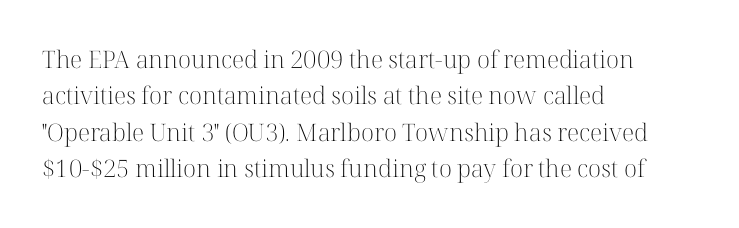
{"italic": "no", "bold": "no", "underline": "no", "align": "left", "line_spacing": "normal", "line_spacing_ratio": 1.52, "letter_spacing": "normal", "letter_spacing_em": 0.0, "glyph_px": 24}
